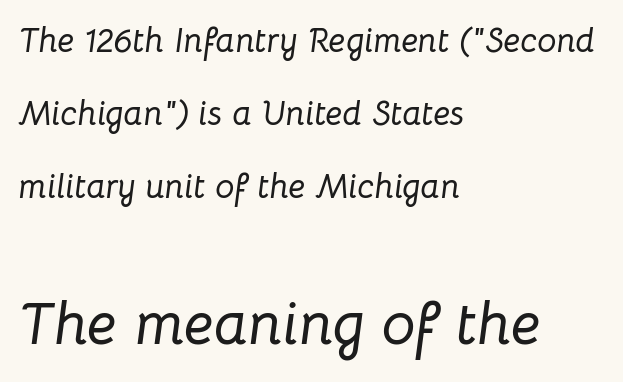
Q: Is the text italic (slanted)? A: Yes, it leans right by about 8 degrees.
Q: Is the text underlined? A: No.
Q: How is the paragraph aligned? A: Left-aligned.
Q: Is the spacing between letters normal or unusually wide? A: Normal.
Q: Is the spacing between lines tight, normal or loose? A: Loose.
Q: Which block of text is set in a larger size, the first (top) or the second (bottom)? A: The second (bottom) one.
Q: Width (condensed, normal, or wide)? A: Normal.
Q: Stroke contrast? A: Low.
Q: x-height? A: Medium.
Q: Monospaced? A: No.
